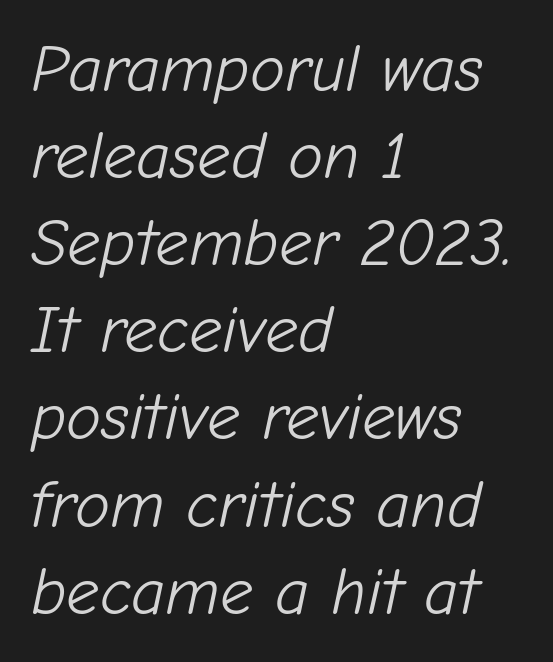
Here the designer chose a conventional face with non-uniform glyph widths. Line beginnings align vertically; line endings do not. The type is set solid horizontally, with unmodified tracking. Clear beneath every line of the passage. Is the stroke heavy? The answer is a plain regular-or-lighter.
